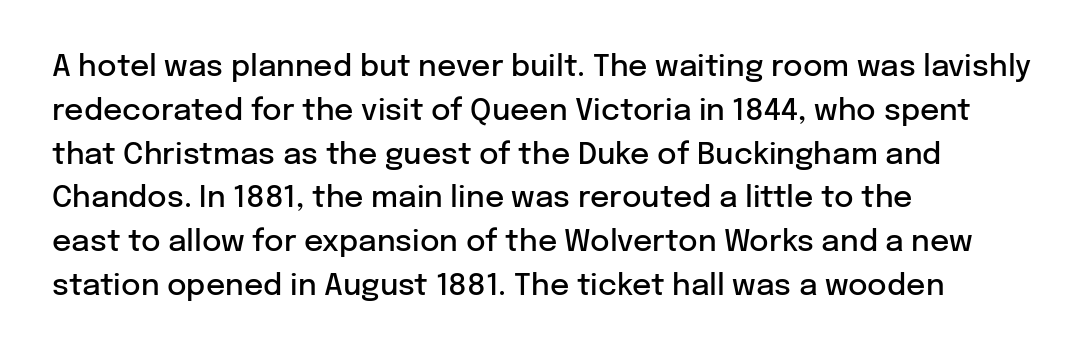
These words are printed semibold, heavier than regular yet not bold. Font category for this specimen: sans-serif. You could call the tracking neutral — neither tight nor loose. Rendered with straight, roman letterforms. Layout note: lines flush left.
